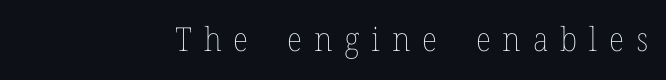
{"italic": "no", "bold": "no", "weight": "thin", "width": "normal", "stroke_contrast": "low", "x_height": "medium", "monospaced": "no", "underline": "no", "letter_spacing": "wide", "letter_spacing_em": 0.36, "glyph_px": 33}
